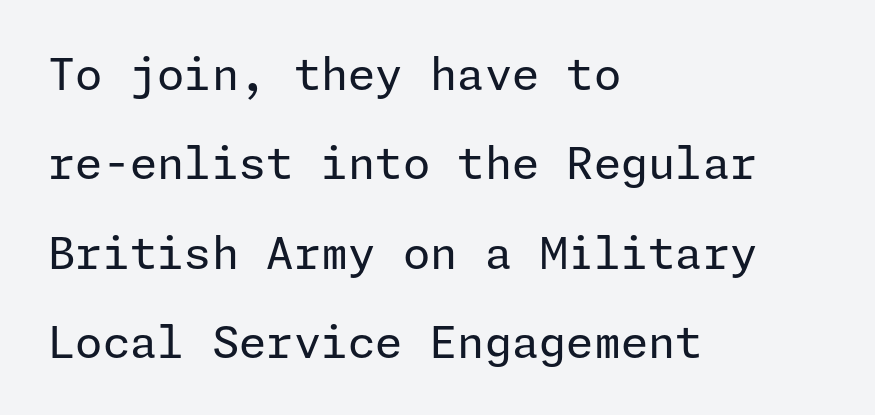
Heft: none added — not bold. These lines stack with their left ends in a neat column. The strip under each line holds only bare page. To sum up the face: it is a sans, with no serifs. Horizontal bands of white between lines are thick stripes. Nobody touched the tracking dial on this one.
